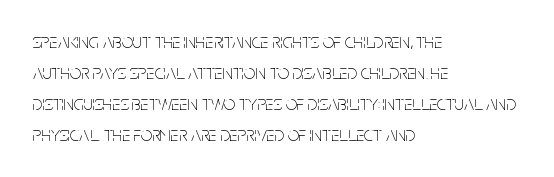
{"italic": "no", "bold": "no", "underline": "no", "align": "left", "line_spacing": "normal", "line_spacing_ratio": 1.55, "letter_spacing": "normal", "letter_spacing_em": 0.0, "glyph_px": 20}
